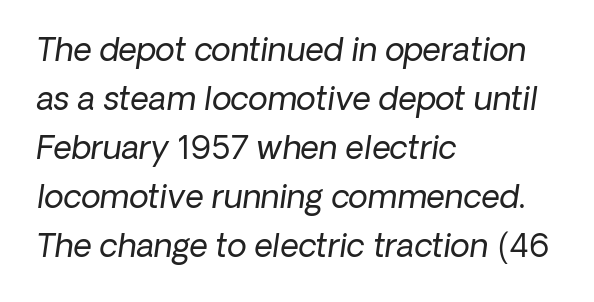
Q: Is the text bold? A: No.
Q: Is the text italic (slanted)? A: Yes, it leans right by about 8 degrees.
Q: Is the text underlined? A: No.
Q: How is the paragraph aligned? A: Left-aligned.
Q: Is the spacing between letters normal or unusually wide? A: Normal.
Q: Is the spacing between lines tight, normal or loose? A: Normal.
Q: Width (condensed, normal, or wide)? A: Normal.
Q: Stroke contrast? A: Low.
Q: x-height? A: Medium.
Q: Monospaced? A: No.
